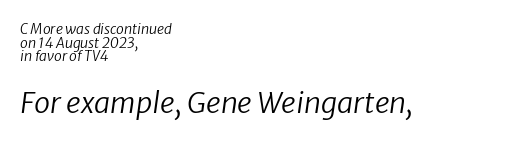
The text carries the slant typical of an italic or oblique font. Which of the two is more prominent by size? The second, at the bottom. These lines are rendered in a variable-pitch font. Stroke thickness stays within the range of a standard reading face or lighter. The gaps between neighbouring characters are ordinary and unremarkable. One-word summary of the alignment: left.
